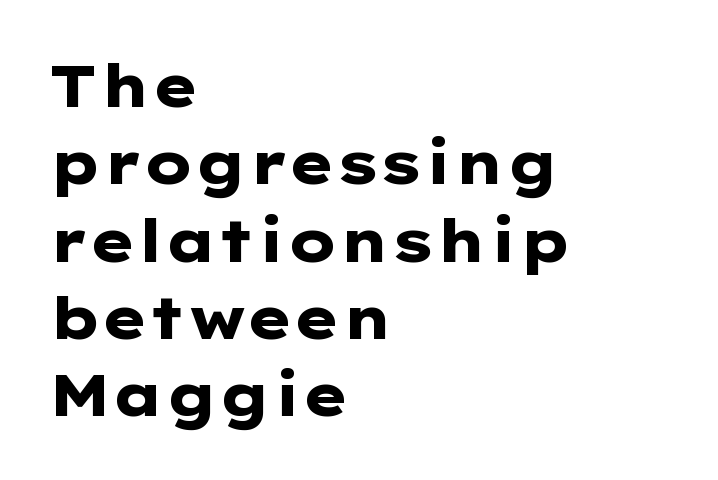
{"serif": "no", "italic": "no", "bold": "yes", "weight": "heavy", "width": "wide", "stroke_contrast": "low", "x_height": "medium", "monospaced": "no", "underline": "no", "align": "left", "line_spacing": "normal", "line_spacing_ratio": 1.31, "letter_spacing": "normal", "letter_spacing_em": 0.0, "glyph_px": 59}
